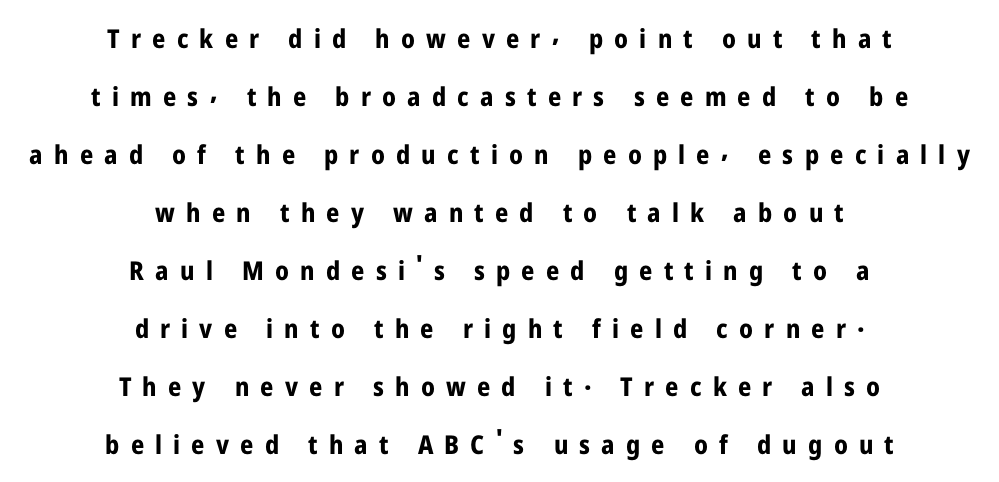
{"italic": "no", "bold": "yes", "underline": "no", "align": "center", "line_spacing": "loose", "line_spacing_ratio": 2.23, "letter_spacing": "wide", "letter_spacing_em": 0.43, "glyph_px": 26}
